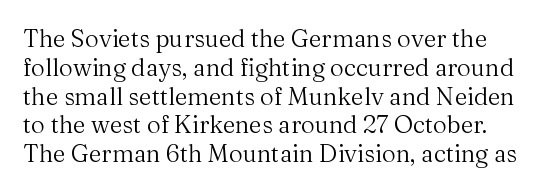
Q: Is the text bold? A: No.
Q: Is the text italic (slanted)? A: No, it is upright.
Q: Is the text underlined? A: No.
Q: Is the spacing between letters normal or unusually wide? A: Normal.
